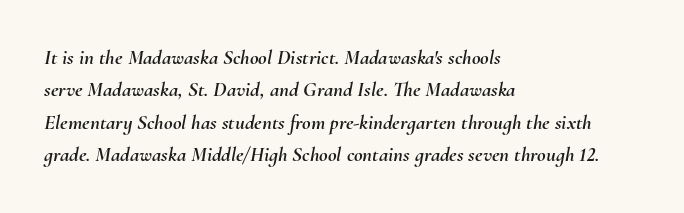
These lines are set flush left with a ragged right edge. The glyphs are unaccompanied by any horizontal stroke below them. Regarding leading, the lines here are spaced in the standard way. The letters are slanted; this is an italic face.
